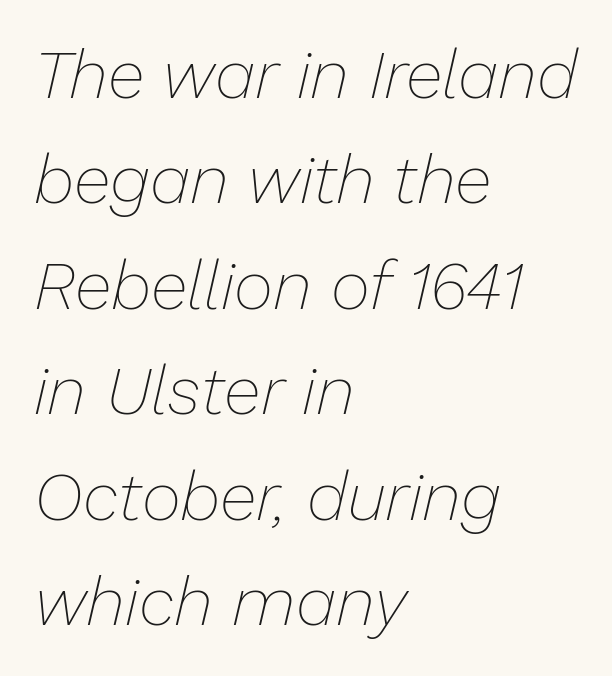
Q: Is the text bold? A: No.
Q: Is the text italic (slanted)? A: Yes, it leans right by about 13 degrees.
Q: Is the text underlined? A: No.
Q: How is the paragraph aligned? A: Left-aligned.
Q: Is the spacing between letters normal or unusually wide? A: Normal.
Q: Is the spacing between lines tight, normal or loose? A: Normal.
Q: Width (condensed, normal, or wide)? A: Normal.
Q: Stroke contrast? A: Low.
Q: x-height? A: Medium.
Q: Monospaced? A: No.
